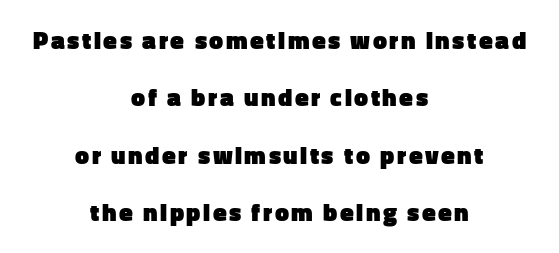
{"italic": "no", "bold": "yes", "underline": "no", "align": "center", "line_spacing": "loose", "line_spacing_ratio": 2.3, "glyph_px": 25}
